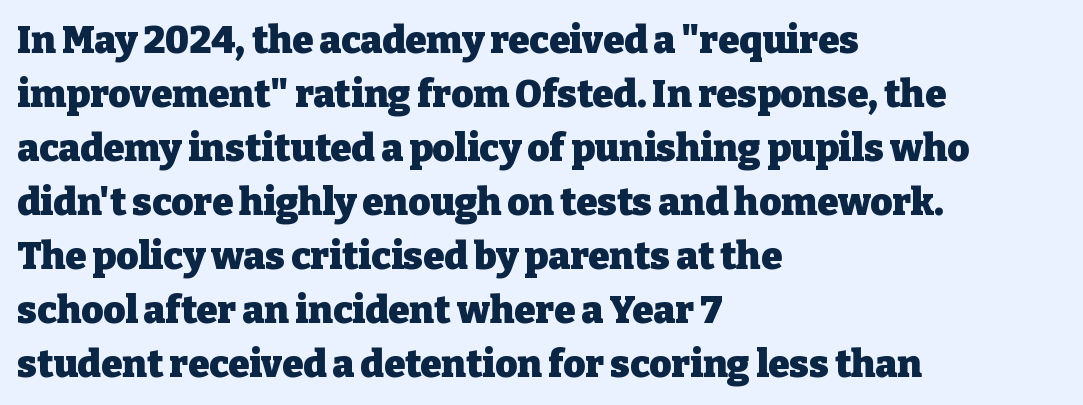
In terms of letterform style, serifs are clearly present. Emphasis by weight is at full strength: bold. The designer left line spacing at the default. This sample has the flowing, uneven cadence of proportional lettering. Nope, not italic — everything's standing straight.
